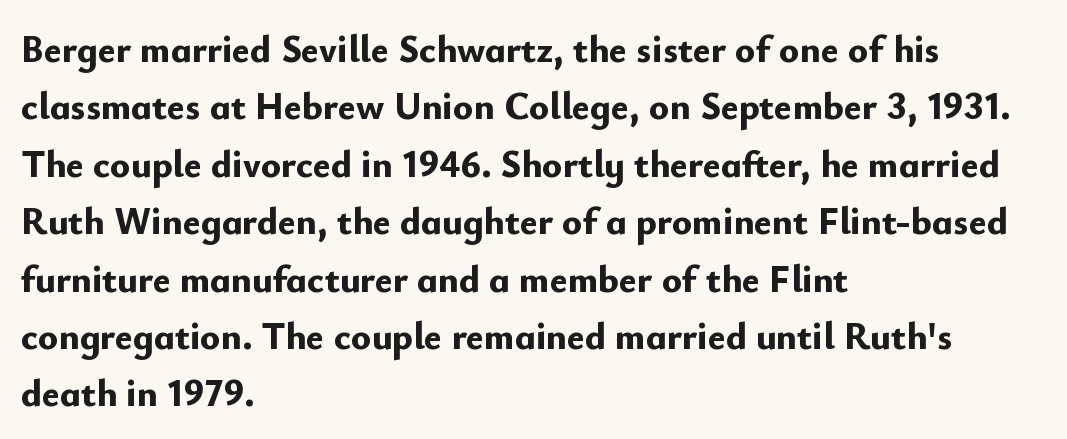
Q: Is the text bold? A: Yes.
Q: Is the text italic (slanted)? A: No, it is upright.
Q: Is the typeface a serif or a sans-serif typeface? A: Sans-serif.
Q: Is the text underlined? A: No.
Q: How is the paragraph aligned? A: Left-aligned.
Q: Is the spacing between letters normal or unusually wide? A: Normal.
Q: Is the spacing between lines tight, normal or loose? A: Normal.
Q: Width (condensed, normal, or wide)? A: Normal.
Q: Stroke contrast? A: Low.
Q: x-height? A: Small.
Q: Monospaced? A: No.
